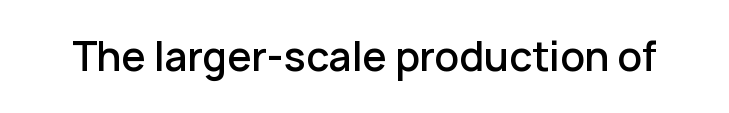
Q: Is the text bold? A: Semi-bold.
Q: Is the text italic (slanted)? A: No, it is upright.
Q: Is the typeface a serif or a sans-serif typeface? A: Sans-serif.
Q: Is the text underlined? A: No.
Q: Is the spacing between letters normal or unusually wide? A: Normal.
Q: Width (condensed, normal, or wide)? A: Normal.
Q: Stroke contrast? A: Low.
Q: x-height? A: Medium.
Q: Monospaced? A: No.
